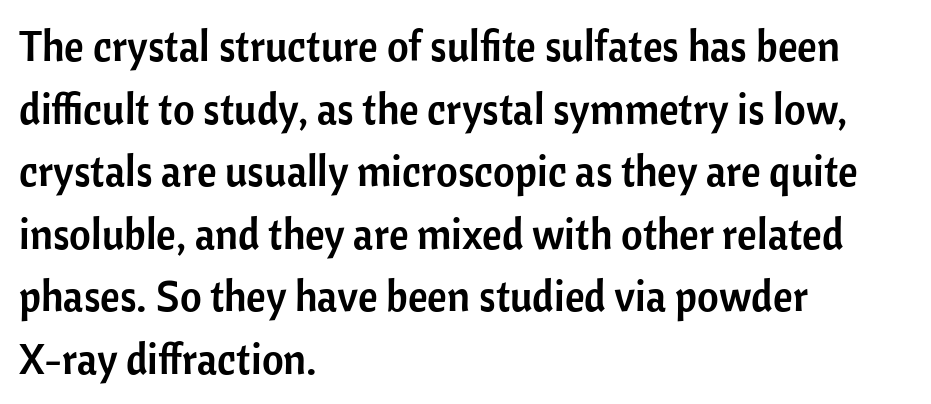
The image shows 42 px sans-serif type, upright; set left-aligned, normal line spacing (1.49x), normal letter spacing, not underlined; low stroke contrast and a medium x-height.
